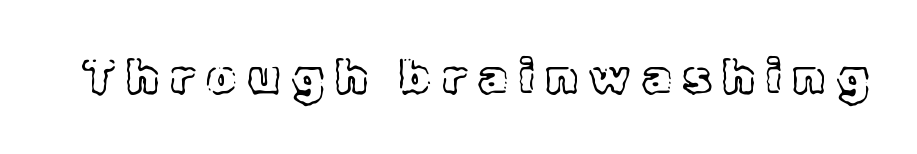
The image shows 47 px text type, upright; set unusually wide letter spacing (+0.25 em), not underlined; a medium x-height.
